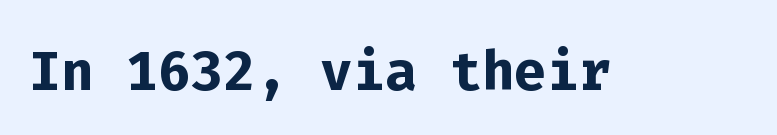
Observe the absence of serifs on each vertical stroke in this sample. Students, this is bold: see how much ink each stroke carries. There is no visible air inserted between adjacent glyphs. Glance below the letters and you will spot only blank space.
